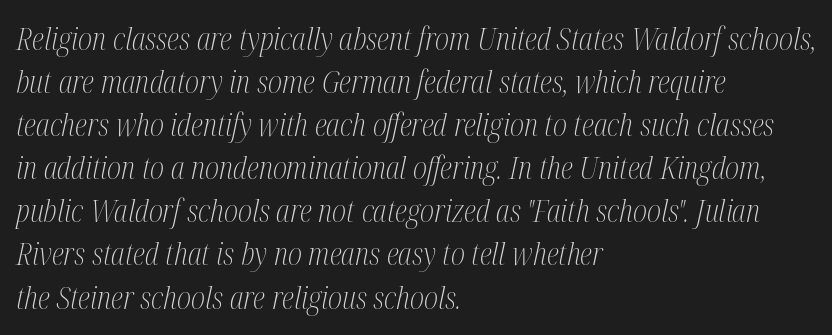
{"serif": "yes", "italic": "yes", "lean": "right", "slant_degrees": 12, "bold": "no", "weight": "light", "width": "condensed", "stroke_contrast": "medium", "x_height": "medium", "monospaced": "no", "underline": "no", "align": "left", "line_spacing": "normal", "line_spacing_ratio": 1.39, "letter_spacing": "normal", "letter_spacing_em": 0.0, "glyph_px": 31}
